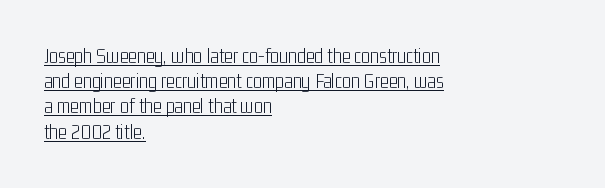
{"italic": "no", "bold": "no", "underline": "yes", "align": "left", "line_spacing_ratio": 1.2, "letter_spacing": "normal", "letter_spacing_em": 0.0, "glyph_px": 21}
